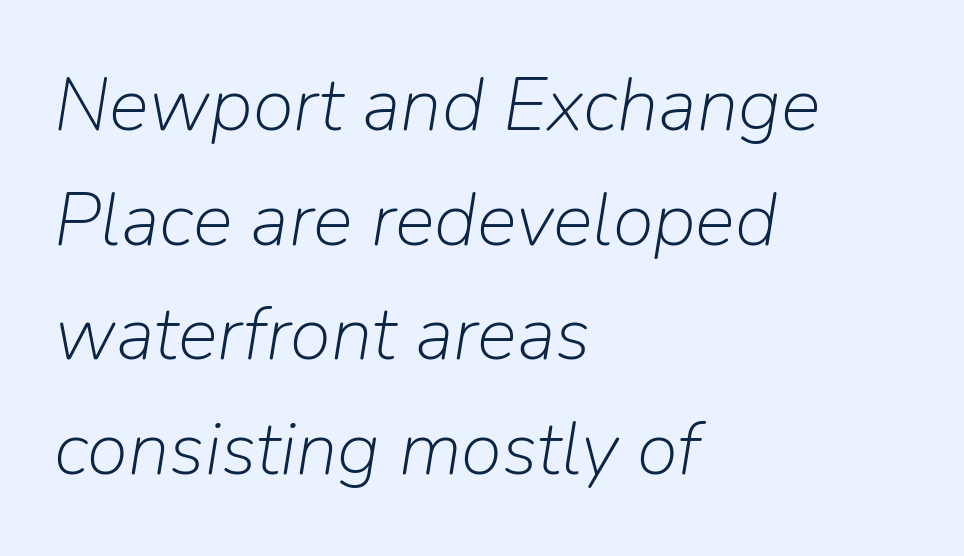
The image shows 75 px light type, italic (leaning right); set left-aligned, normal line spacing (1.53x), normal letter spacing, not underlined; low stroke contrast and a medium x-height.
